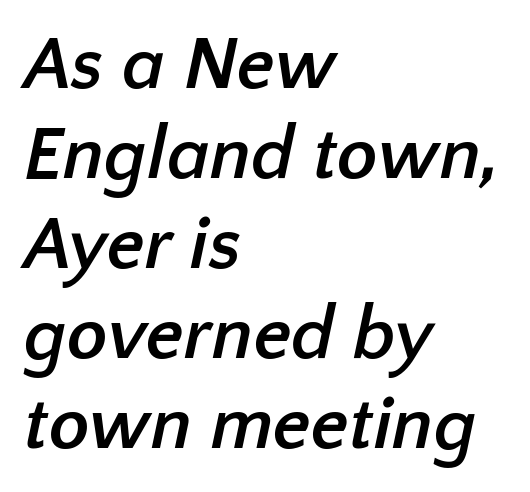
Summary of weight: heavy, a full bold. All the whitespace from short lines collects on the right. Clear beneath every line of the passage. Short note: letters normally spaced. Serif or sans? Sans — the stroke terminals are bare.
